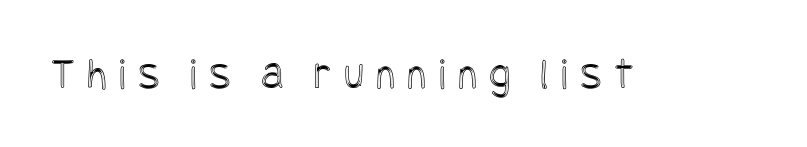
The image shows 45 px condensed type, upright; set unusually wide letter spacing (+0.27 em), not underlined; a large x-height.
